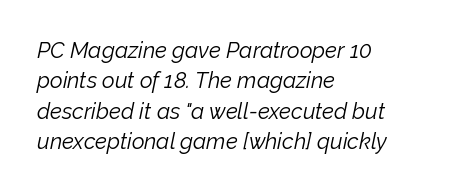
The image shows 22 px text type, italic (leaning right); set left-aligned, normal line spacing (1.38x), normal letter spacing, not underlined.
